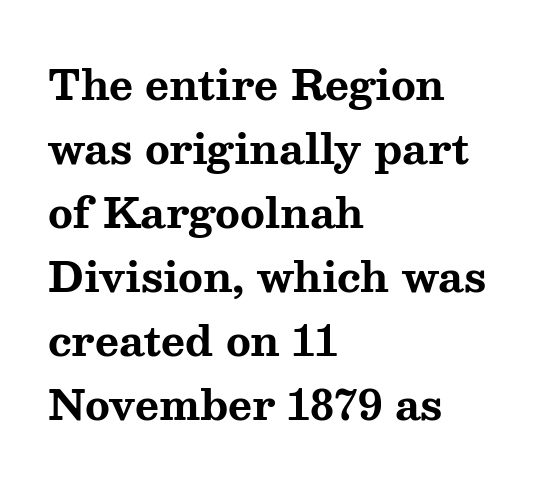
The image shows 41 px bold, wide serif type, upright; set left-aligned, normal line spacing (1.56x), normal letter spacing, not underlined; medium stroke contrast and a medium x-height.
